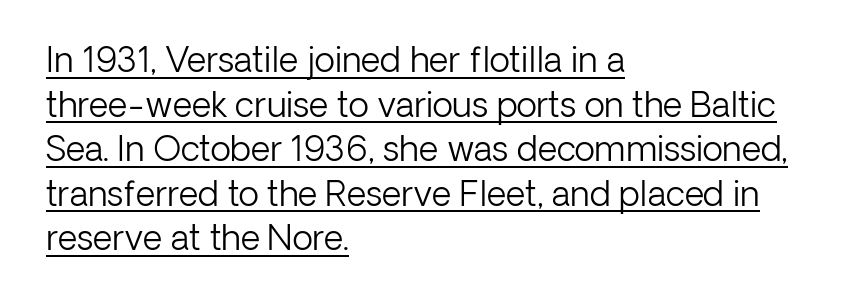
Inter-character spacing is left at the font's built-in metrics. Character widths vary here, with narrow letters taking less room than wide ones. Baseline-to-baseline distance is the conventional proportion of letter height. Which margin do the lines hug? The left one — the right edge is uneven.
